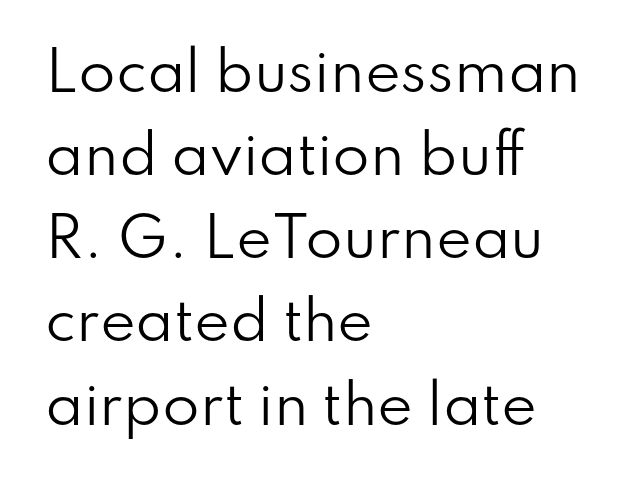
{"serif": "no", "italic": "no", "bold": "no", "weight": "regular", "width": "normal", "stroke_contrast": "low", "x_height": "small", "monospaced": "no", "underline": "no", "align": "left", "line_spacing": "normal", "line_spacing_ratio": 1.54, "letter_spacing": "normal", "letter_spacing_em": 0.0, "glyph_px": 54}
